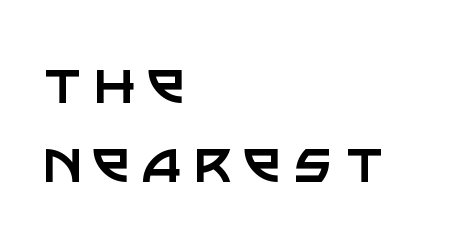
All the whitespace from short lines collects on the right. Unmarked baselines from the first word to the last. Is this a sans? Yes — the strokes have no serifs. Unbolded letterforms with no extra heft.
